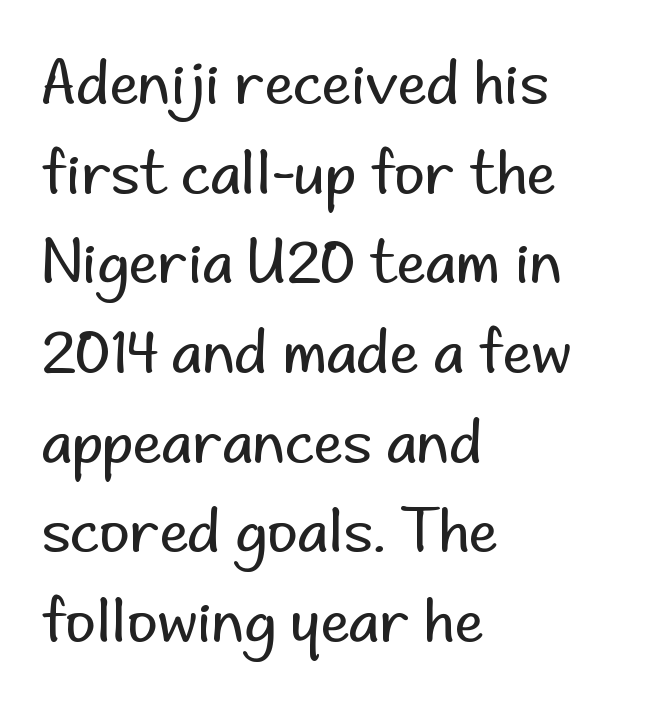
Compared with typical paragraphs, the rows here are spaced about the same. This sample uses an upright cut, with every glyph sitting square on the baseline. Casual observation: everything's shoved over to the left. Stroke mass is kept to a normal reading level or below.
